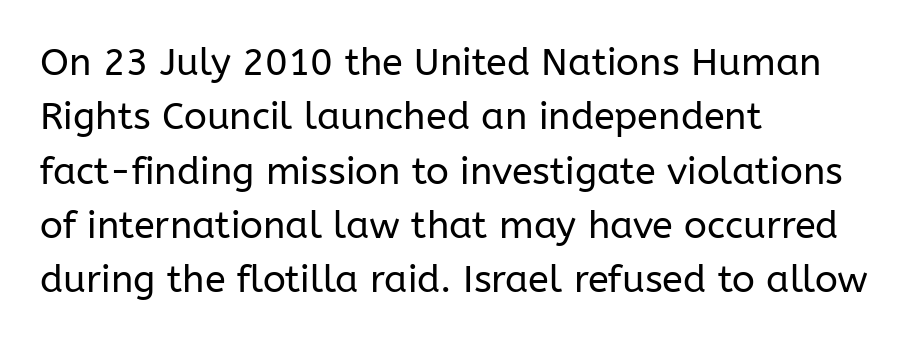
The image shows 38 px regular-weight sans-serif type, upright; set left-aligned, normal line spacing (1.43x), normal letter spacing, not underlined; low stroke contrast and a medium x-height.
